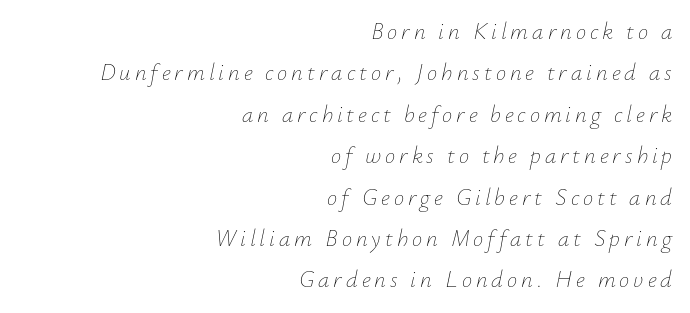
{"italic": "yes", "lean": "right", "slant_degrees": 12, "bold": "no", "underline": "no", "align": "right", "line_spacing_ratio": 1.8, "glyph_px": 23}
